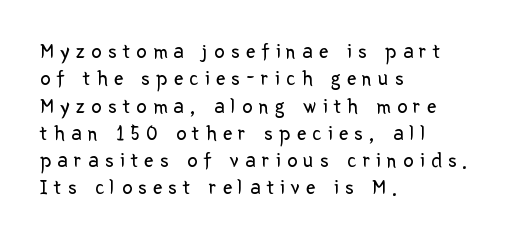
Q: Is the text bold? A: No.
Q: Is the text italic (slanted)? A: No, it is upright.
Q: Is the text underlined? A: No.
Q: How is the paragraph aligned? A: Left-aligned.
Q: Is the spacing between letters normal or unusually wide? A: Unusually wide.
Q: Is the spacing between lines tight, normal or loose? A: Normal.
